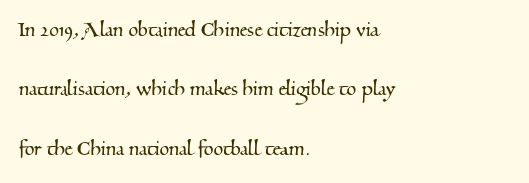
Q: Is the text underlined? A: No.
Q: How is the paragraph aligned? A: Left-aligned.
Q: Is the spacing between letters normal or unusually wide? A: Normal.
Q: Is the spacing between lines tight, normal or loose? A: Loose.
